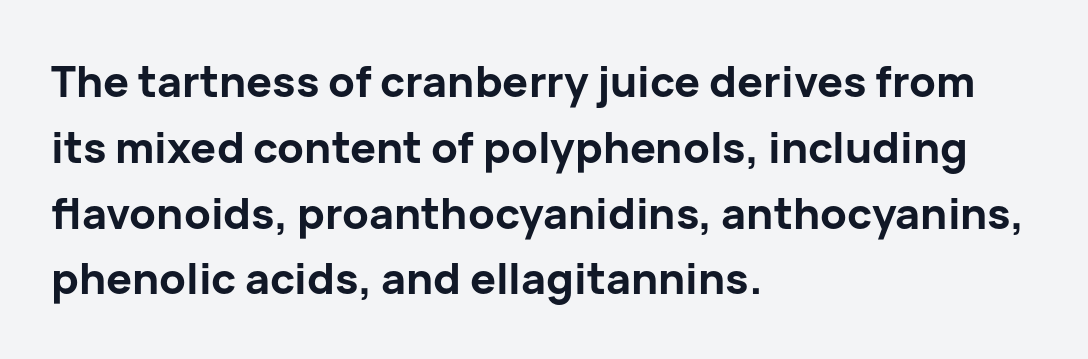
The image shows 43 px bold sans-serif type, upright; set left-aligned, normal line spacing (1.53x), normal letter spacing, not underlined; low stroke contrast and a medium x-height.
